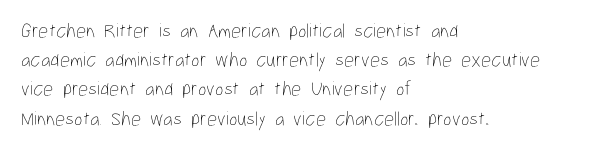
A normal amount of white space separates one row of letters from the next. The foot of each line stays bare and open. The ragged edge is on the right, which tells us the setting is flush left. This sample uses an upright cut, with every glyph sitting square on the baseline. No chunkiness to these letters — they're not bold. Does extra space separate the letters? No, they use regular spacing.
